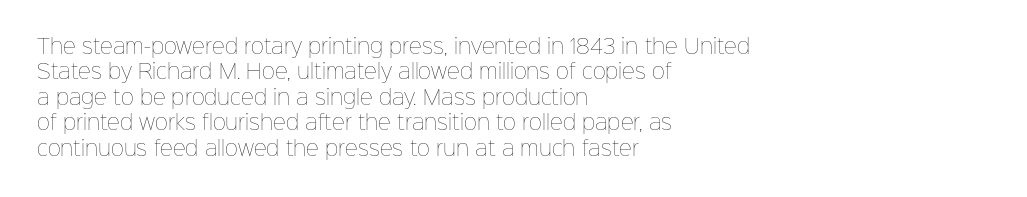
The rows are spaced the way most documents space them. Weight: in the light-to-regular range. Each word holds together tightly as a unit, with standard inter-letter gaps. Nobody drew a line under any word here.
